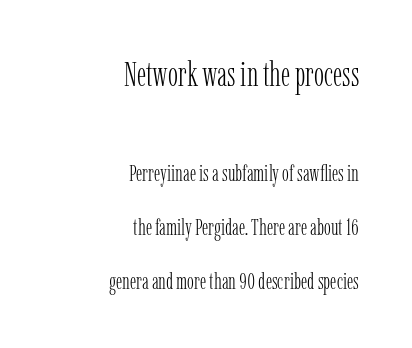
The image shows 34 px light, condensed serif type, upright; set right-aligned, loose line spacing (2.33x), normal letter spacing, not underlined; the first (top) block is 1.48x larger; low stroke contrast and a medium x-height.
